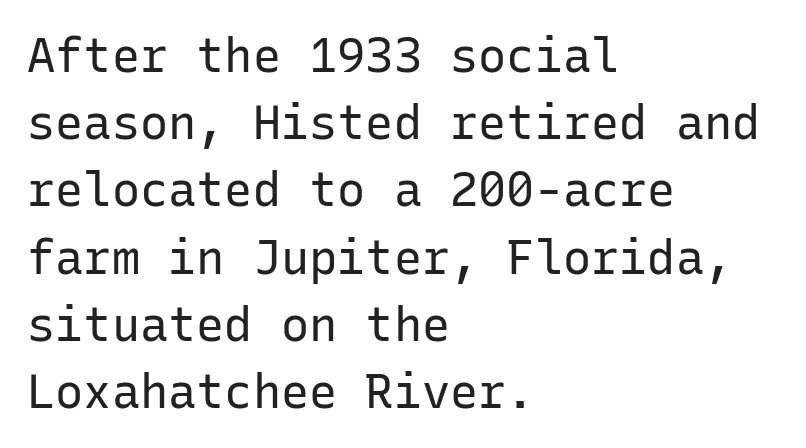
The image shows 47 px regular-weight sans-serif type, upright, monospaced; set left-aligned, normal line spacing (1.43x), normal letter spacing, not underlined; low stroke contrast and a medium x-height.
